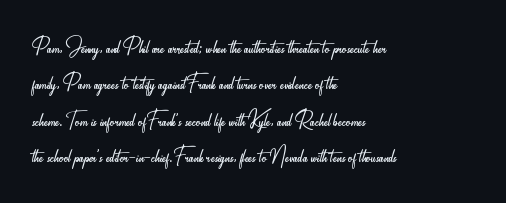
{"serif": "no", "bold": "no", "weight": "light", "width": "condensed", "stroke_contrast": "low", "x_height": "small", "monospaced": "no", "underline": "no", "align": "left", "line_spacing": "normal", "line_spacing_ratio": 1.3, "letter_spacing": "normal", "letter_spacing_em": 0.0, "glyph_px": 28}
